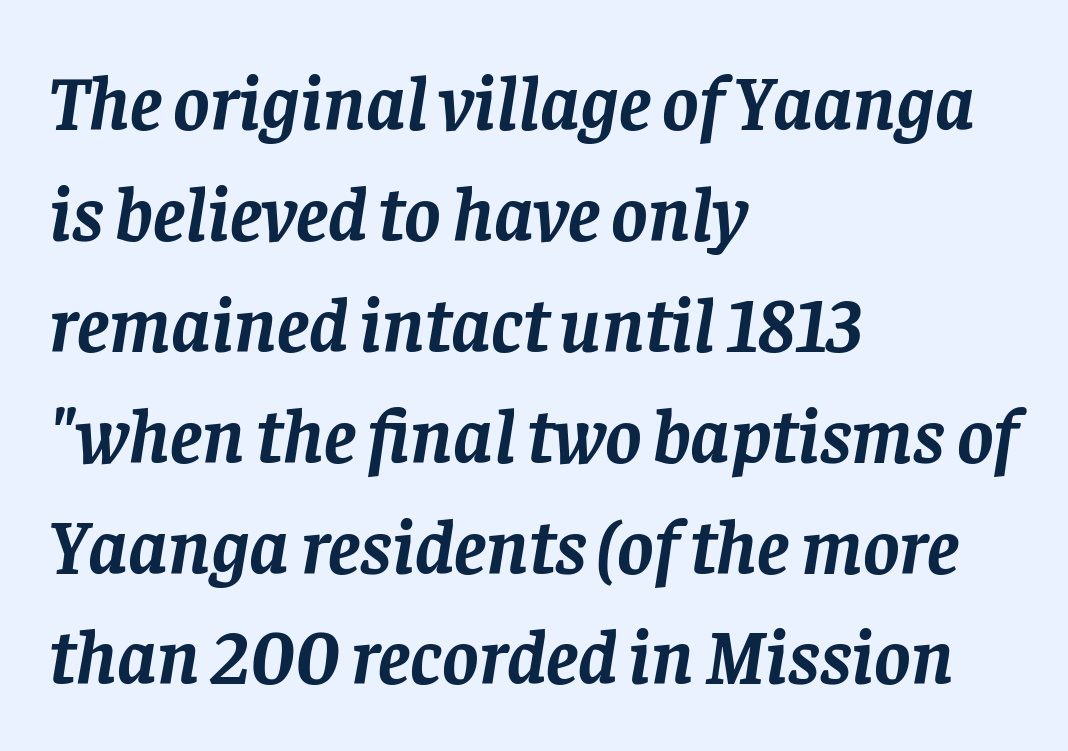
The gap between lines stays unmarked. One glance says typical: line gaps are just what's usual. The type family on display is of the serif kind. This sample uses an oblique cut, with every glyph tilted off the vertical.
